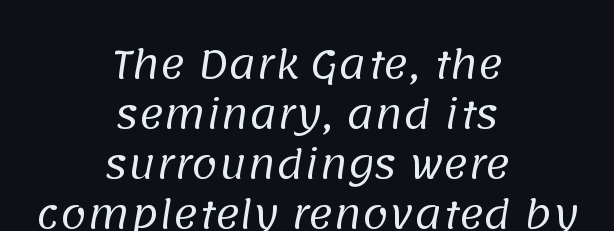
{"serif": "no", "bold": "no", "weight": "regular", "width": "normal", "stroke_contrast": "low", "x_height": "large", "monospaced": "no", "underline": "no", "align": "center", "line_spacing": "normal", "line_spacing_ratio": 1.32, "letter_spacing": "normal", "letter_spacing_em": 0.0, "glyph_px": 38}
